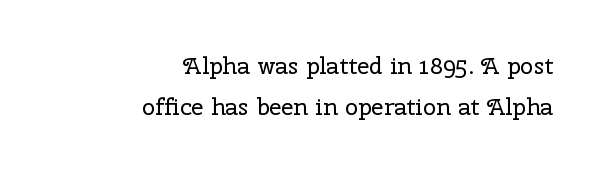
One glance says typical: line gaps are just what's usual. Stem width sits at or under what a default text font uses. Underline: absent. The rendering keeps characters at their native spacing. This sample is right-justified, so line beginnings fall wherever the words allow.
